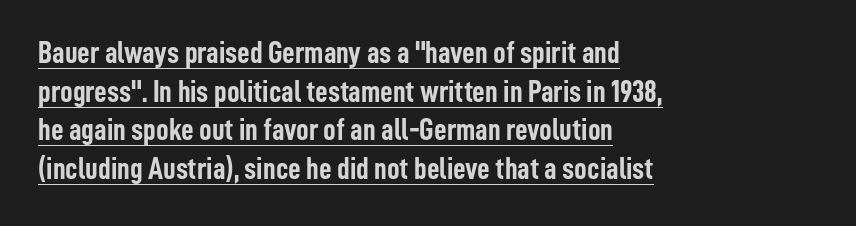
The image shows 31 px semibold, condensed sans-serif type, upright; set left-aligned, normal line spacing (1.25x), normal letter spacing, underlined; low stroke contrast and a medium x-height.
